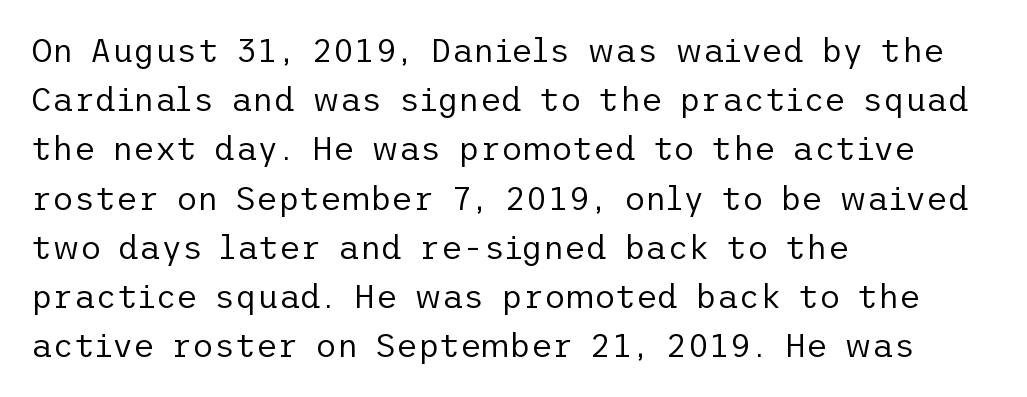
Unbolded letterforms with no extra heft. Has an underline been added? It has not. The setting favours the left margin, as ordinary paragraphs usually do. You can tell it's not italic because the verticals are truly vertical. Does extra space separate the letters? No, they use regular spacing. One glance says typical: line gaps are just what's usual.
